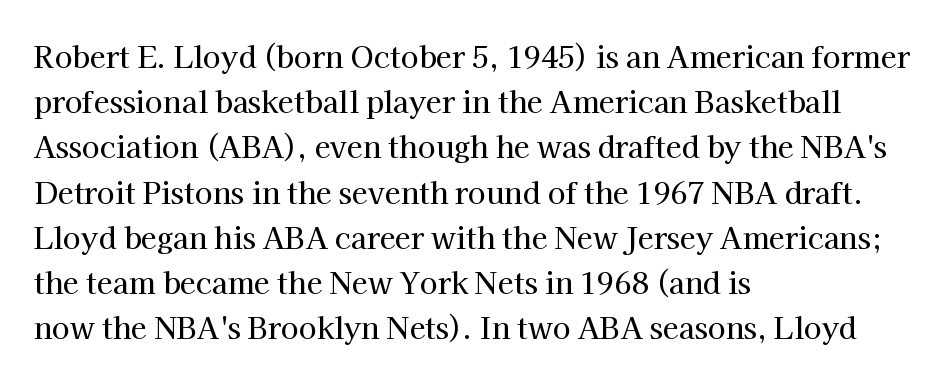
Looks like regular typesetting: each glyph gets only the width it needs. The text was rendered using a seriffed face with decorative stroke endings. Nope, not italic — everything's standing straight. Regular leading. Any mark beneath the type? The region is blank. The face used here is rendered with its standard letterfit.
